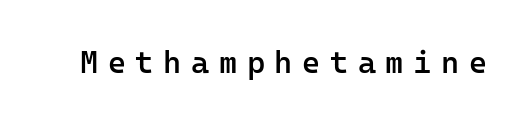
{"serif": "no", "italic": "no", "bold": "semi", "weight": "semibold", "width": "normal", "stroke_contrast": "low", "x_height": "medium", "monospaced": "yes", "underline": "no", "letter_spacing": "wide", "letter_spacing_em": 0.31, "glyph_px": 31}
